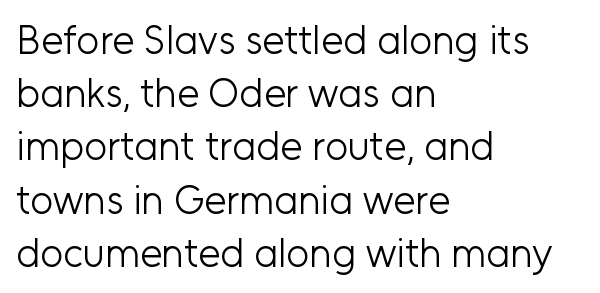
{"serif": "no", "italic": "no", "bold": "no", "weight": "light", "width": "normal", "stroke_contrast": "low", "x_height": "medium", "monospaced": "no", "underline": "no", "align": "left", "line_spacing": "normal", "line_spacing_ratio": 1.33, "letter_spacing": "normal", "letter_spacing_em": 0.0, "glyph_px": 40}
